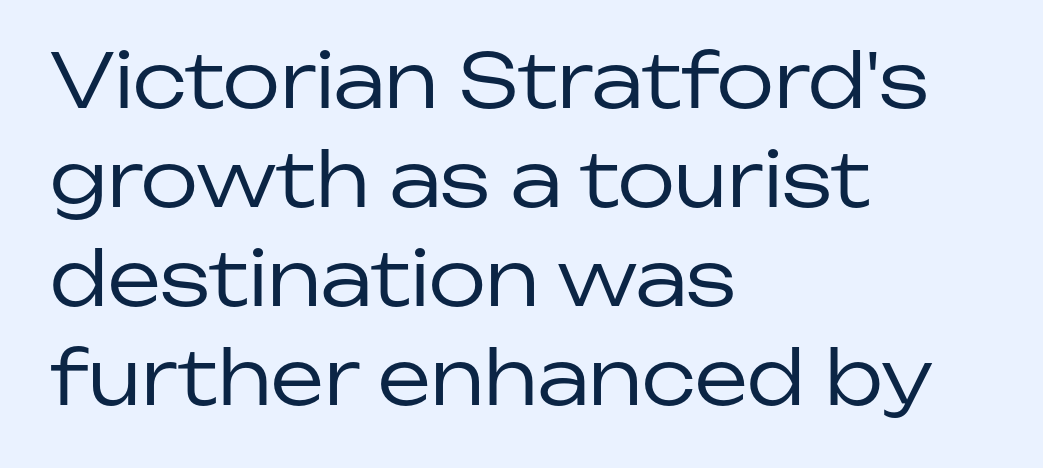
Q: Is the text bold? A: No.
Q: Is the text italic (slanted)? A: No, it is upright.
Q: Is the typeface a serif or a sans-serif typeface? A: Sans-serif.
Q: Is the text underlined? A: No.
Q: How is the paragraph aligned? A: Left-aligned.
Q: Is the spacing between letters normal or unusually wide? A: Normal.
Q: Is the spacing between lines tight, normal or loose? A: Normal.
Q: Width (condensed, normal, or wide)? A: Normal.
Q: Stroke contrast? A: Low.
Q: x-height? A: Medium.
Q: Monospaced? A: No.
